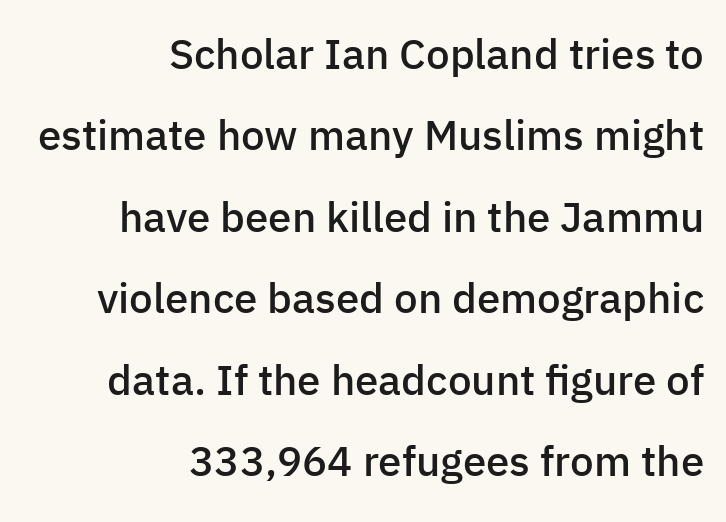
The image shows 42 px semibold sans-serif type, upright; set right-aligned, loose line spacing (1.94x), normal letter spacing, not underlined; low stroke contrast and a medium x-height.
